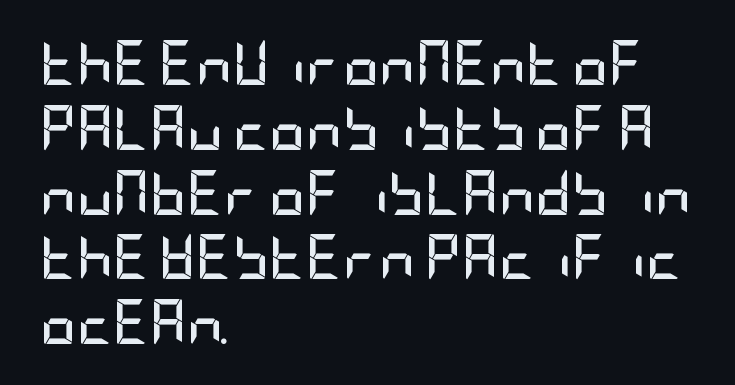
{"serif": "no", "italic": "no", "bold": "yes", "weight": "semibold", "width": "condensed", "stroke_contrast": "low", "x_height": "large", "underline": "no", "align": "left", "line_spacing": "normal", "line_spacing_ratio": 1.44, "letter_spacing": "normal", "letter_spacing_em": 0.0, "glyph_px": 45}
